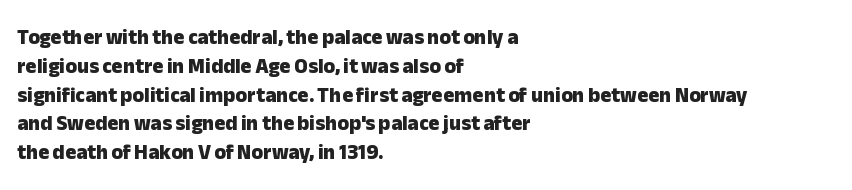
The image shows 21 px bold type, upright; set left-aligned, normal line spacing (1.37x), normal letter spacing, not underlined.
